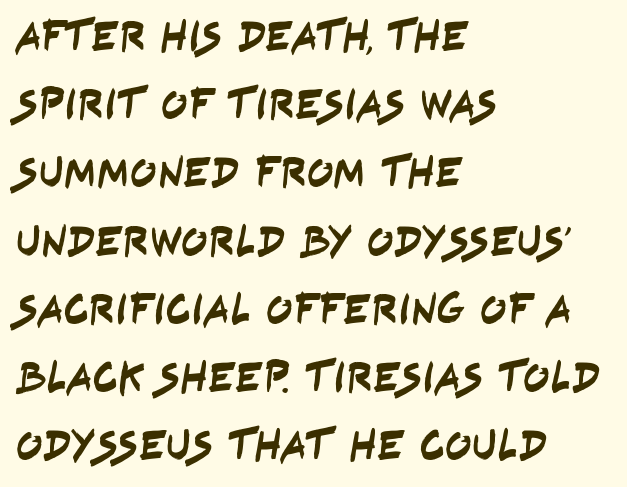
{"serif": "no", "width": "condensed", "stroke_contrast": "low", "x_height": "large", "monospaced": "no", "underline": "no", "align": "left", "line_spacing": "normal", "line_spacing_ratio": 1.55, "letter_spacing": "normal", "letter_spacing_em": 0.0, "glyph_px": 44}
